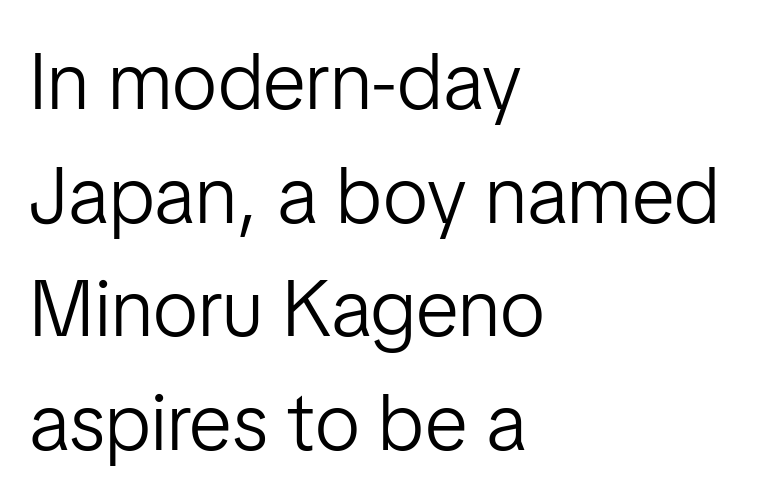
{"serif": "no", "italic": "no", "bold": "no", "weight": "light", "width": "normal", "stroke_contrast": "low", "x_height": "medium", "monospaced": "no", "underline": "no", "align": "left", "line_spacing": "normal", "line_spacing_ratio": 1.42, "letter_spacing": "normal", "letter_spacing_em": 0.0, "glyph_px": 80}
